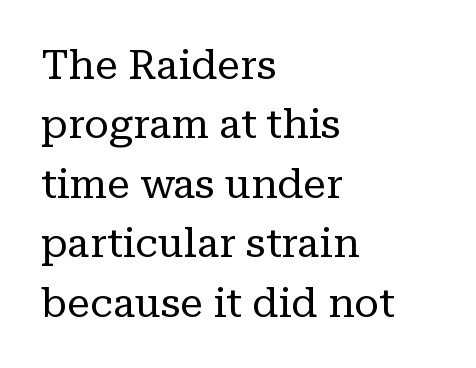
This rendering employs a face with finishing strokes, i.e., a serif. The line texture is even and compact thanks to regular tracking. Note the varied advance widths — an 'i' is clearly narrower than an 'm'. The paragraph has a hard left edge and a soft right edge. Words float on clear page, feet unadorned. Normally led — the rows are evenly, conventionally spaced.
